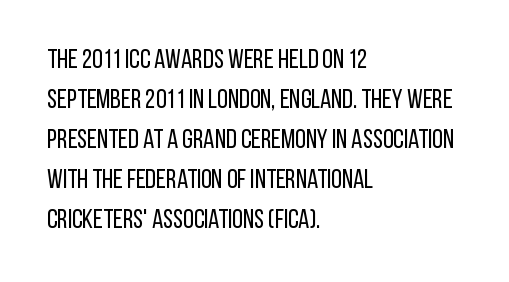
Italic: no, the glyphs are upright roman. Observe the ordinary spacing: letters are neighbours, not strangers. Line spacing here is normal. The zone under the glyphs is completely vacant. These lines stack with their left ends in a neat column.
